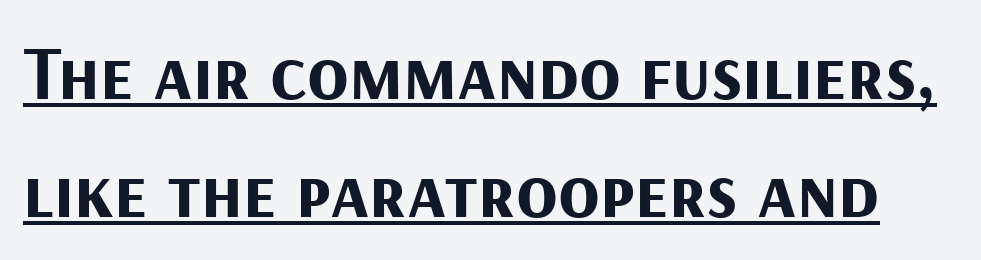
The image shows 76 px bold sans-serif type, upright; set normal line spacing (1.55x), normal letter spacing, underlined; medium stroke contrast and a medium x-height.
